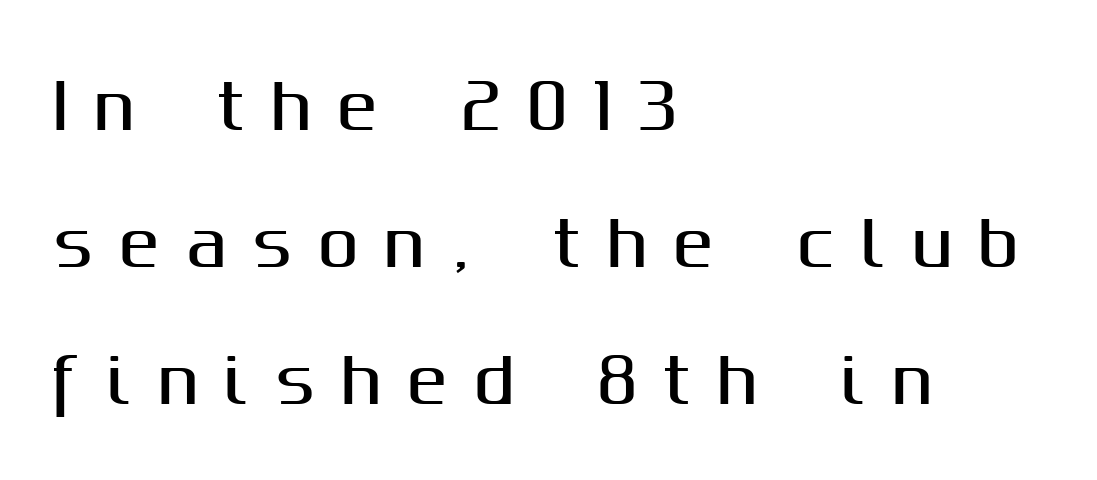
The image shows 61 px sans-serif type, upright; set left-aligned, loose line spacing (2.25x), unusually wide letter spacing (+0.42 em), not underlined; medium stroke contrast and a medium x-height.
